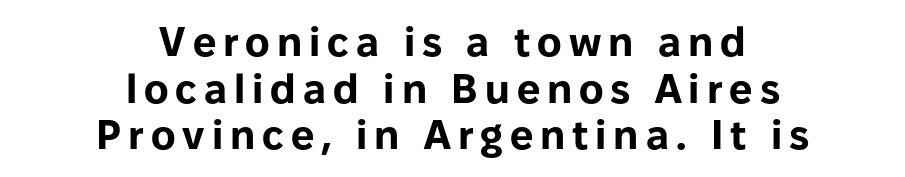
The image shows 41 px bold sans-serif type, upright; set centered, tight line spacing (1.14x), not underlined; low stroke contrast and a medium x-height.
